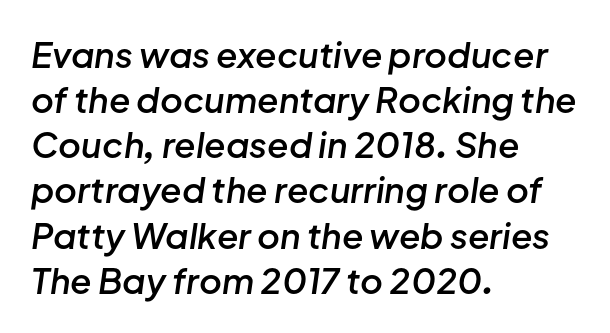
{"italic": "yes", "lean": "right", "slant_degrees": 8, "bold": "semi", "weight": "semibold", "width": "normal", "stroke_contrast": "low", "x_height": "medium", "monospaced": "no", "underline": "no", "align": "left", "line_spacing": "normal", "line_spacing_ratio": 1.29, "letter_spacing": "normal", "letter_spacing_em": 0.0, "glyph_px": 35}
